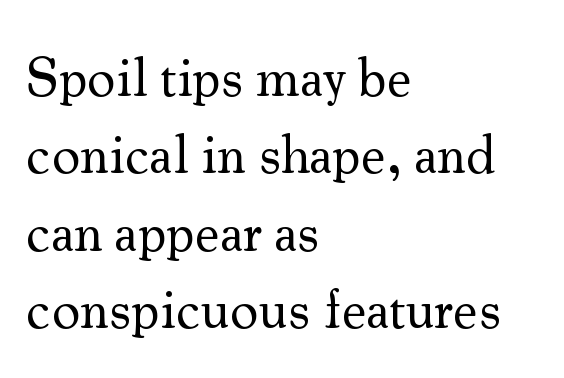
Q: Is the text bold? A: No.
Q: Is the text italic (slanted)? A: No, it is upright.
Q: Is the typeface a serif or a sans-serif typeface? A: Serif.
Q: Is the text underlined? A: No.
Q: How is the paragraph aligned? A: Left-aligned.
Q: Is the spacing between letters normal or unusually wide? A: Normal.
Q: Is the spacing between lines tight, normal or loose? A: Normal.
Q: Width (condensed, normal, or wide)? A: Normal.
Q: Stroke contrast? A: Medium.
Q: x-height? A: Small.
Q: Monospaced? A: No.
